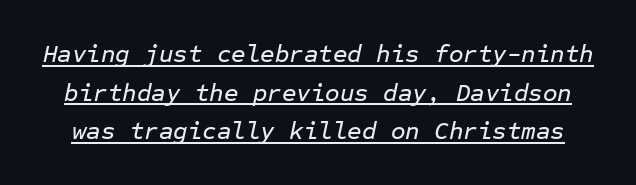
{"italic": "yes", "lean": "right", "slant_degrees": 12, "underline": "yes", "line_spacing": "normal", "line_spacing_ratio": 1.55, "letter_spacing": "normal", "letter_spacing_em": 0.0, "glyph_px": 25}
